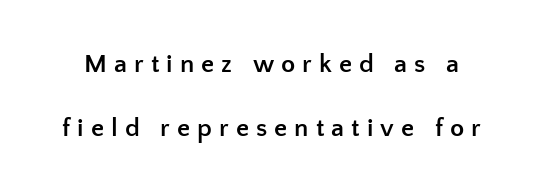
Q: Is the text bold? A: Yes.
Q: Is the text italic (slanted)? A: No, it is upright.
Q: Is the text underlined? A: No.
Q: Is the spacing between letters normal or unusually wide? A: Unusually wide.
Q: Is the spacing between lines tight, normal or loose? A: Loose.
